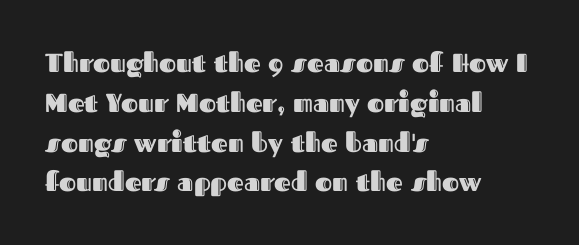
How would I describe the line gaps? Plain and ordinary. Does extra space separate the letters? No, they use regular spacing. These lines stack with their left ends in a neat column. Underlining? Definitely not there. Quick note: not italic, upright.
